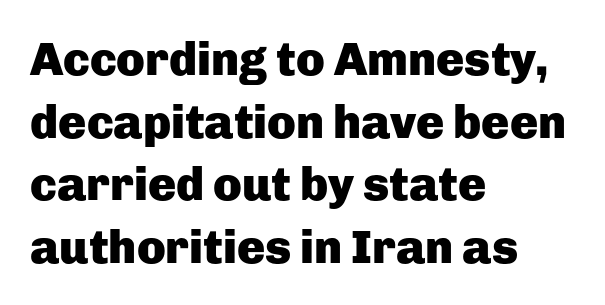
Q: Is the text bold? A: Yes.
Q: Is the text italic (slanted)? A: No, it is upright.
Q: Is the typeface a serif or a sans-serif typeface? A: Sans-serif.
Q: Is the text underlined? A: No.
Q: How is the paragraph aligned? A: Left-aligned.
Q: Is the spacing between letters normal or unusually wide? A: Normal.
Q: Is the spacing between lines tight, normal or loose? A: Normal.
Q: Width (condensed, normal, or wide)? A: Normal.
Q: Stroke contrast? A: Low.
Q: x-height? A: Medium.
Q: Monospaced? A: No.
